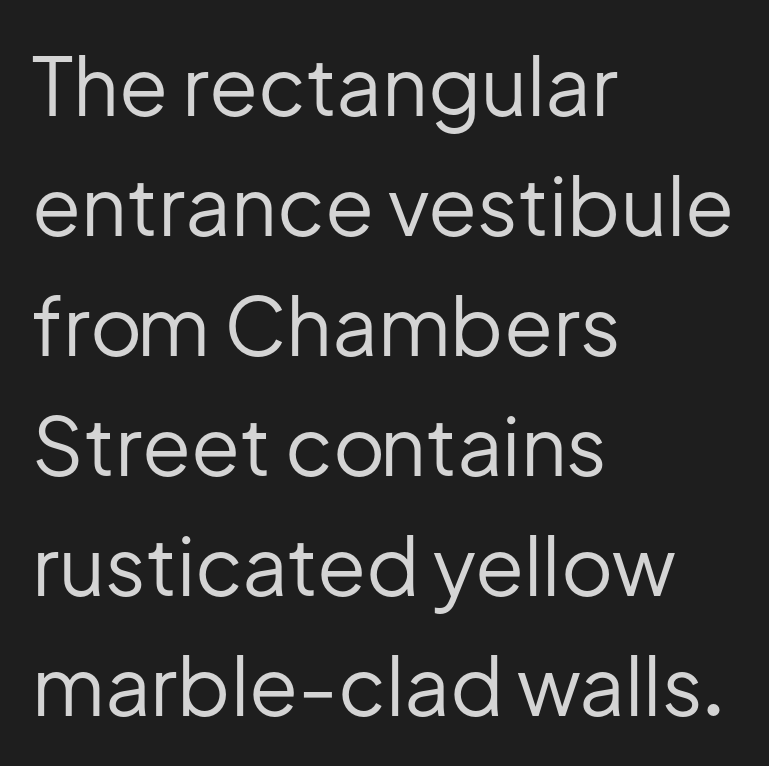
{"serif": "no", "italic": "no", "bold": "no", "weight": "regular", "width": "normal", "stroke_contrast": "low", "x_height": "medium", "monospaced": "no", "underline": "no", "align": "left", "line_spacing": "normal", "line_spacing_ratio": 1.5, "letter_spacing": "normal", "letter_spacing_em": 0.0, "glyph_px": 80}
